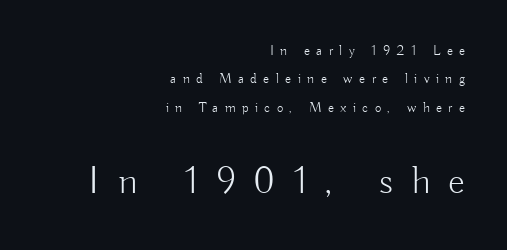
Q: Is the text bold? A: No.
Q: Is the text italic (slanted)? A: No, it is upright.
Q: Is the typeface a serif or a sans-serif typeface? A: Sans-serif.
Q: Is the text underlined? A: No.
Q: How is the paragraph aligned? A: Right-aligned.
Q: Is the spacing between letters normal or unusually wide? A: Unusually wide.
Q: Is the spacing between lines tight, normal or loose? A: Loose.
Q: Which block of text is set in a larger size, the first (top) or the second (bottom)? A: The second (bottom) one.
Q: Width (condensed, normal, or wide)? A: Normal.
Q: Stroke contrast? A: Low.
Q: x-height? A: Small.
Q: Monospaced? A: No.
